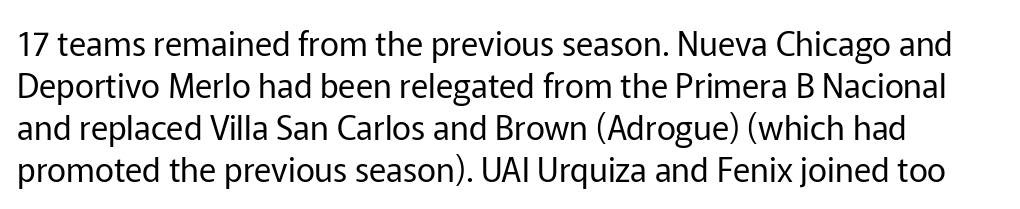
{"serif": "no", "italic": "no", "bold": "no", "weight": "regular", "width": "normal", "stroke_contrast": "low", "x_height": "medium", "monospaced": "no", "underline": "no", "line_spacing": "normal", "line_spacing_ratio": 1.27, "letter_spacing": "normal", "letter_spacing_em": 0.0, "glyph_px": 33}
